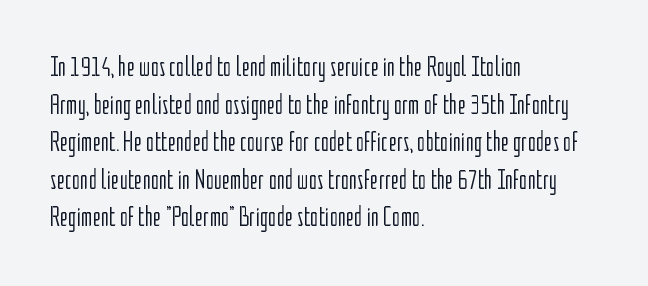
{"serif": "no", "italic": "no", "bold": "no", "weight": "light", "width": "condensed", "stroke_contrast": "low", "x_height": "medium", "monospaced": "no", "underline": "no", "align": "left", "line_spacing": "normal", "line_spacing_ratio": 1.34, "letter_spacing": "normal", "letter_spacing_em": 0.0, "glyph_px": 28}
